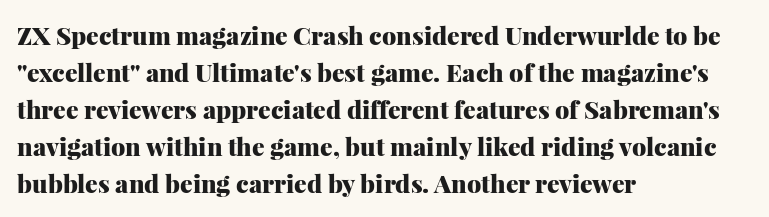
{"italic": "no", "bold": "yes", "underline": "no", "align": "left", "line_spacing": "normal", "line_spacing_ratio": 1.48, "letter_spacing": "normal", "letter_spacing_em": 0.0, "glyph_px": 25}
